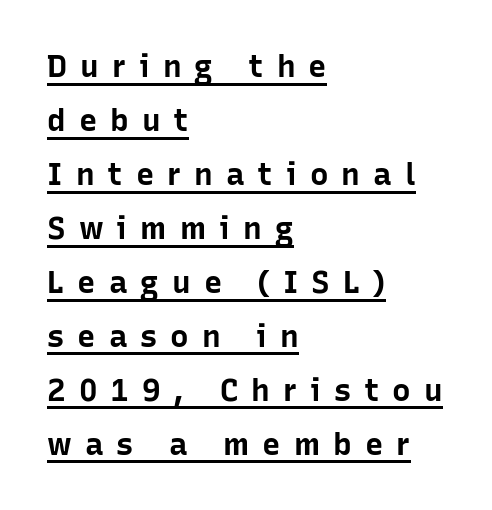
Q: Is the text bold? A: Yes.
Q: Is the text italic (slanted)? A: No, it is upright.
Q: Is the typeface a serif or a sans-serif typeface? A: Sans-serif.
Q: Is the text underlined? A: Yes.
Q: How is the paragraph aligned? A: Left-aligned.
Q: Is the spacing between letters normal or unusually wide? A: Unusually wide.
Q: Width (condensed, normal, or wide)? A: Normal.
Q: Stroke contrast? A: Low.
Q: x-height? A: Medium.
Q: Monospaced? A: No.
